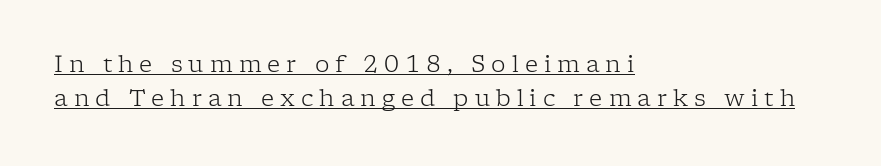
Every word sits above its own underline. The face used here is rendered with a markedly widened letterfit. Leading: standard. Stem width sits at or under what a default text font uses. Characters remain perfectly vertical along every line.
